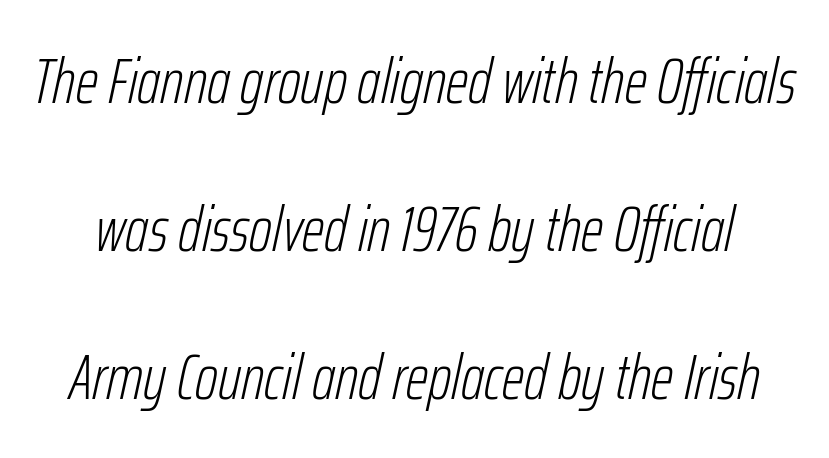
How are the letters spaced? Ordinarily, with no added tracking. Widely set lines give the paragraph a tall, airy silhouette. Each row of text sits above clean, open space. Here the designer chose a conventional face with non-uniform glyph widths. Yep, that's italic — everything's leaning.
